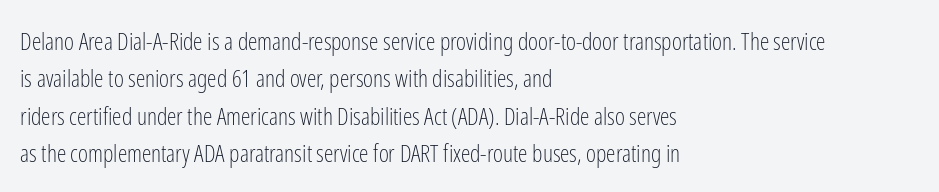
The image shows 24 px text type, upright; set left-aligned, normal line spacing (1.56x), normal letter spacing, not underlined.
